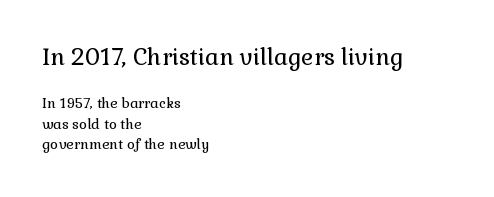
{"italic": "no", "bold": "no", "underline": "no", "align": "left", "line_spacing": "normal", "line_spacing_ratio": 1.47, "letter_spacing": "normal", "letter_spacing_em": 0.0, "larger_block": "first", "size_ratio": 1.64, "glyph_px": 23}
